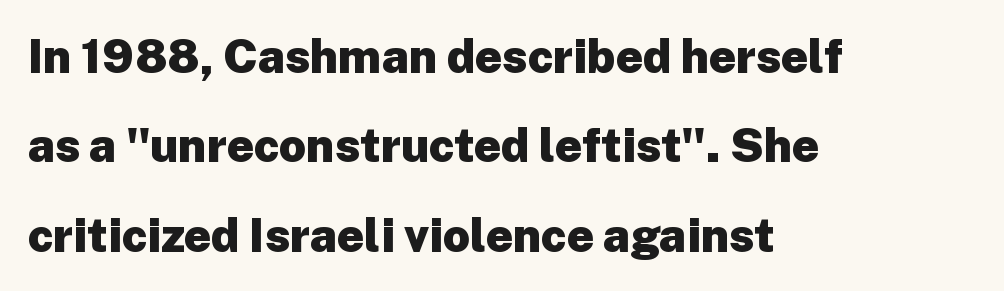
Q: Is the text bold? A: Yes.
Q: Is the text italic (slanted)? A: No, it is upright.
Q: Is the typeface a serif or a sans-serif typeface? A: Sans-serif.
Q: Is the text underlined? A: No.
Q: How is the paragraph aligned? A: Left-aligned.
Q: Is the spacing between letters normal or unusually wide? A: Normal.
Q: Is the spacing between lines tight, normal or loose? A: Loose.
Q: Width (condensed, normal, or wide)? A: Normal.
Q: Stroke contrast? A: Low.
Q: x-height? A: Medium.
Q: Monospaced? A: No.
